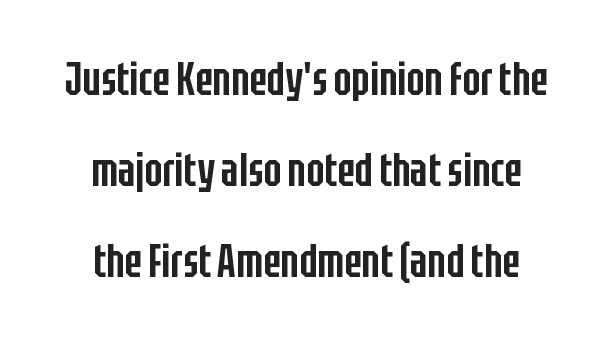
The image shows 47 px semibold, condensed sans-serif type, upright; set centered, loose line spacing (1.94x), normal letter spacing, not underlined; low stroke contrast and a large x-height.
